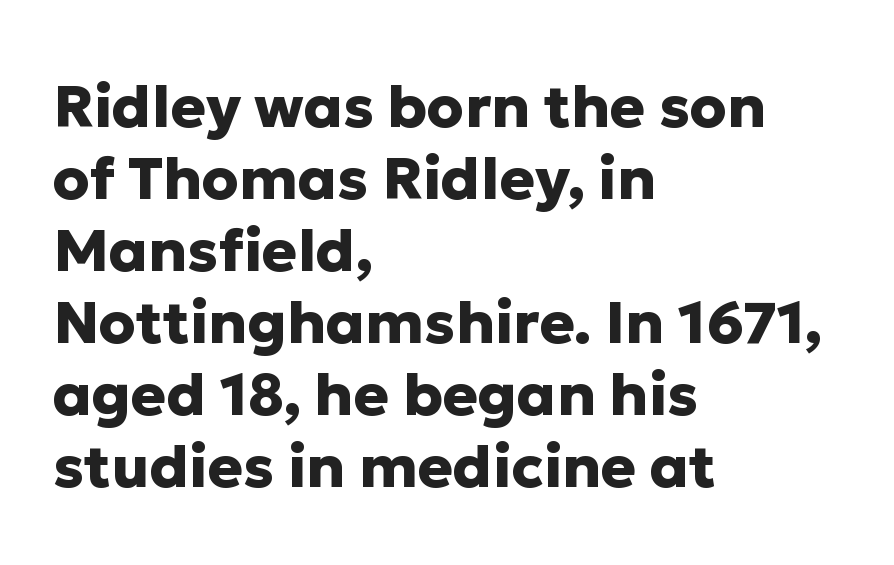
Emphasis by weight is at full strength: bold. The letters stand straight up with perfectly vertical stems. Note the varied advance widths — an 'i' is clearly narrower than an 'm'. Check the space under the baseline: it is left empty. The lines are quadded left. Words appear dense and cohesive because spacing is normal.
